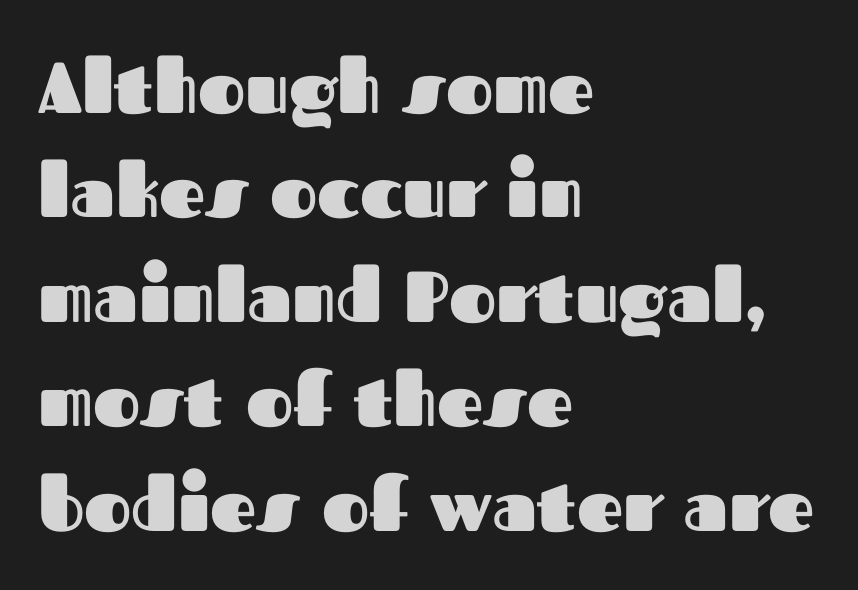
The image shows 72 px heavy sans-serif type, upright; set left-aligned, normal line spacing (1.45x), normal letter spacing, not underlined; medium stroke contrast and a medium x-height.
